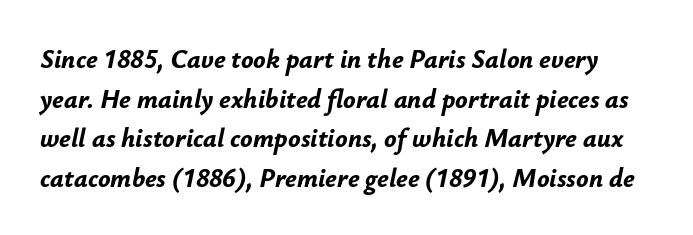
The image shows 26 px bold type, italic (leaning right); set normal line spacing (1.52x), normal letter spacing, not underlined.
